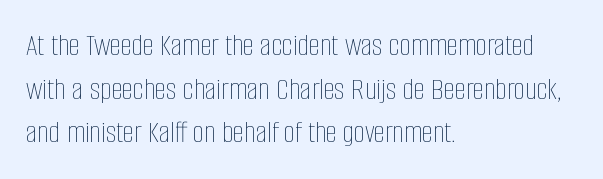
The image shows 32 px thin, condensed type, upright; set left-aligned, normal line spacing (1.36x), normal letter spacing, not underlined; low stroke contrast and a large x-height.
